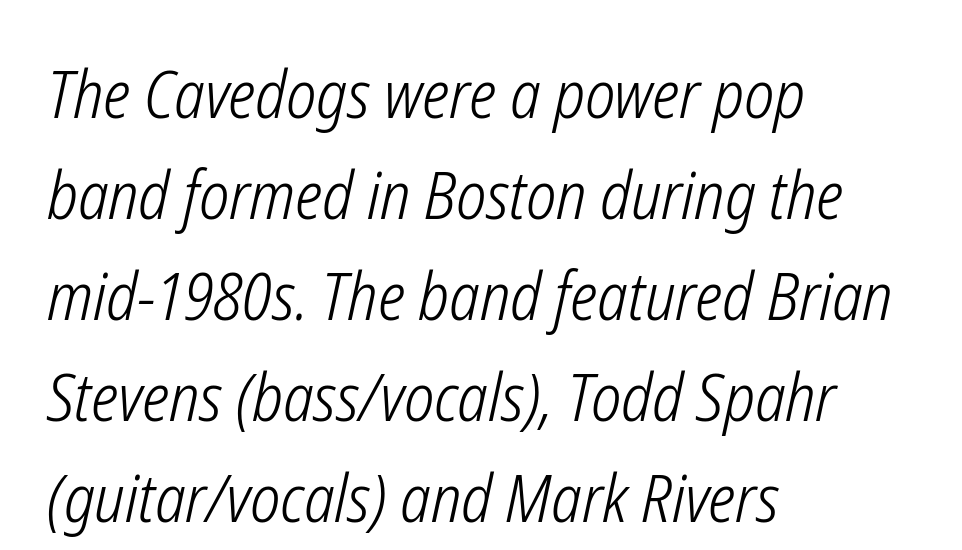
The image shows 66 px light, condensed type, italic (leaning right); set left-aligned, normal line spacing (1.53x), normal letter spacing, not underlined; low stroke contrast and a medium x-height.
